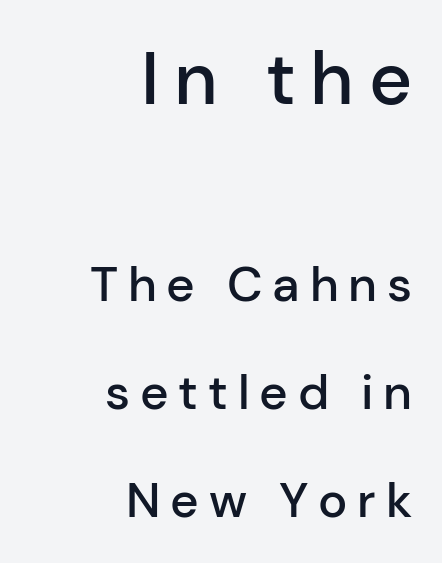
The image shows 74 px semibold sans-serif type, upright; set right-aligned, loose line spacing (2.2x), unusually wide letter spacing (+0.2 em), not underlined; the first (top) block is 1.51x larger; low stroke contrast and a medium x-height.
